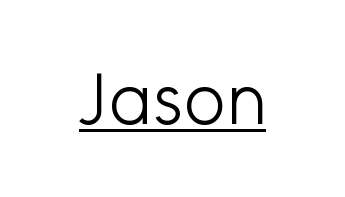
{"serif": "no", "italic": "no", "bold": "no", "weight": "light", "width": "normal", "stroke_contrast": "low", "x_height": "medium", "monospaced": "no", "underline": "yes", "letter_spacing": "normal", "letter_spacing_em": 0.0, "glyph_px": 72}
